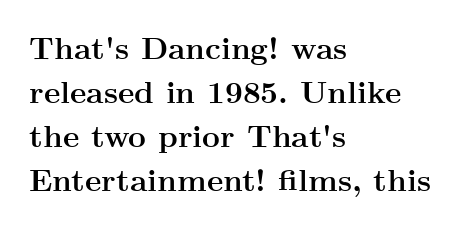
The image shows 31 px semibold, wide serif type, upright; set left-aligned, normal line spacing (1.42x), normal letter spacing, not underlined; medium stroke contrast and a small x-height.
